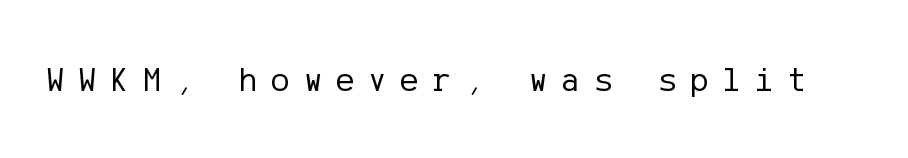
No extra ink here — the face is not bold. Upright lettering throughout. A typesetter would call this heavily tracked-out type. Lines of text with bare space underneath.
